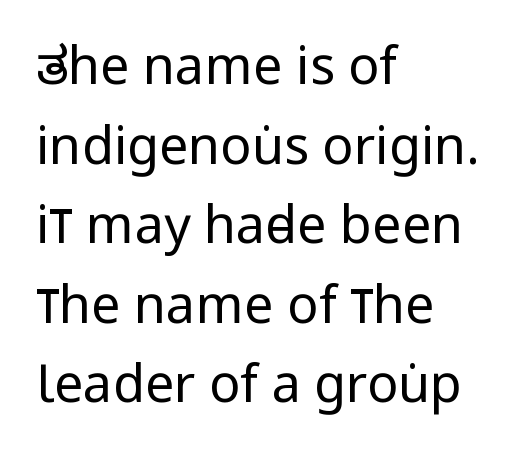
Observe the absence of serifs on each vertical stroke in this sample. This is roman type, the default non-slanted kind. You could call the tracking neutral — neither tight nor loose. Is there much room between lines? A standard amount, neither cramped nor airy. Has an underline been added? It has not. The rendering uses natural spacing where letterforms have individual widths.
